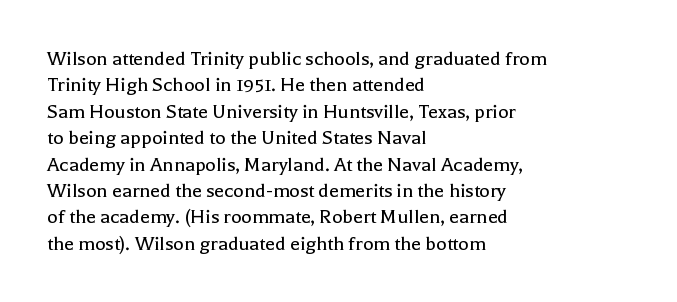
{"italic": "no", "bold": "no", "underline": "no", "align": "left", "line_spacing_ratio": 1.2, "letter_spacing": "normal", "letter_spacing_em": 0.0, "glyph_px": 22}
